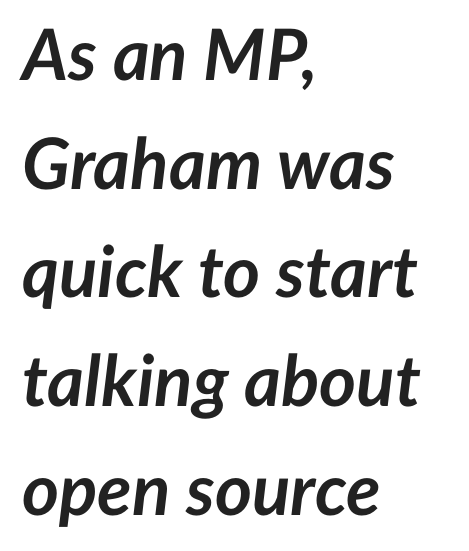
The image shows 71 px semibold type, italic (leaning right); set left-aligned, normal line spacing (1.53x), normal letter spacing, not underlined; low stroke contrast and a medium x-height.
